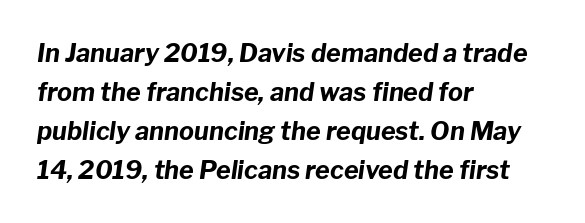
Q: Is the text bold? A: Yes.
Q: Is the text italic (slanted)? A: Yes, it leans right by about 8 degrees.
Q: Is the text underlined? A: No.
Q: How is the paragraph aligned? A: Left-aligned.
Q: Is the spacing between letters normal or unusually wide? A: Normal.
Q: Is the spacing between lines tight, normal or loose? A: Normal.
